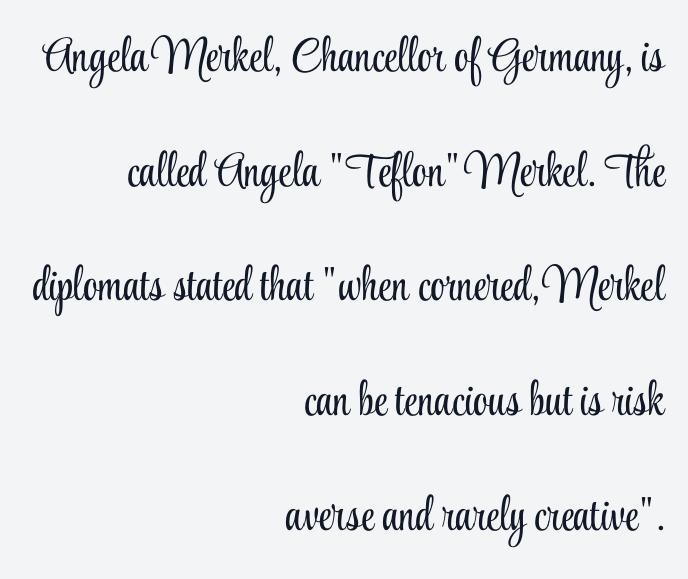
Q: Is the text bold? A: No.
Q: Is the text italic (slanted)? A: Yes.
Q: Is the typeface a serif or a sans-serif typeface? A: Serif.
Q: Is the text underlined? A: No.
Q: How is the paragraph aligned? A: Right-aligned.
Q: Is the spacing between letters normal or unusually wide? A: Normal.
Q: Is the spacing between lines tight, normal or loose? A: Loose.
Q: Width (condensed, normal, or wide)? A: Condensed.
Q: Stroke contrast? A: Low.
Q: x-height? A: Small.
Q: Monospaced? A: No.
